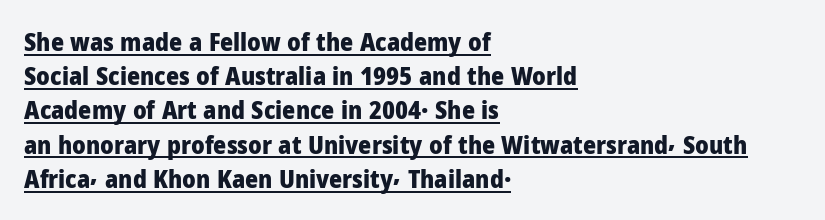
{"italic": "no", "bold": "yes", "underline": "yes", "align": "left", "line_spacing": "normal", "line_spacing_ratio": 1.37, "letter_spacing": "normal", "letter_spacing_em": 0.0, "glyph_px": 25}
